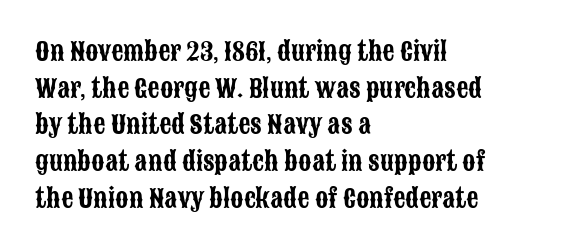
{"italic": "no", "underline": "no", "align": "left", "line_spacing": "normal", "line_spacing_ratio": 1.53, "letter_spacing": "normal", "letter_spacing_em": 0.0, "glyph_px": 24}
